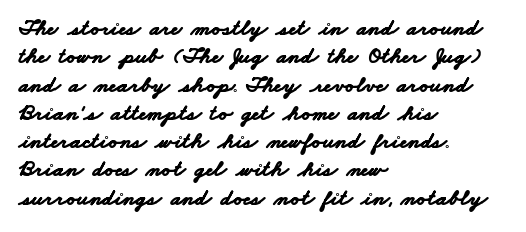
The image shows 23 px bold type; set left-aligned, line spacing 1.23x, normal letter spacing, not underlined.
